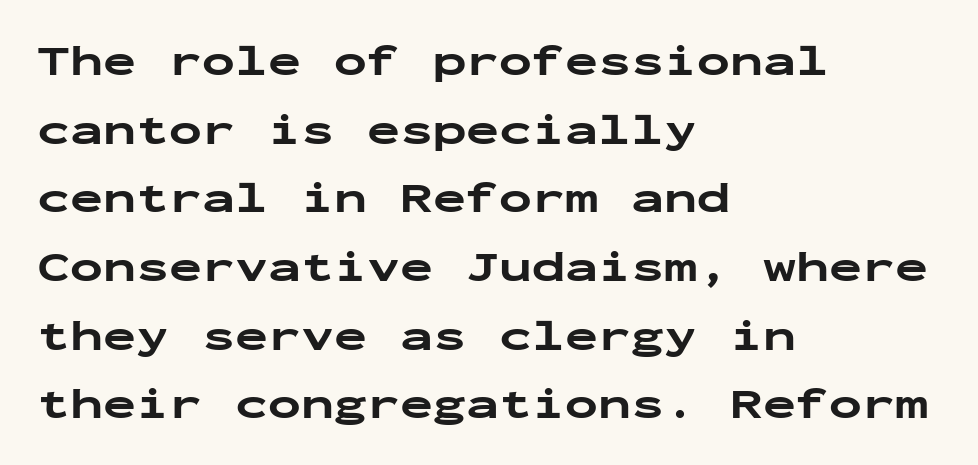
Q: Is the text bold? A: Yes.
Q: Is the text italic (slanted)? A: No, it is upright.
Q: Is the typeface a serif or a sans-serif typeface? A: Sans-serif.
Q: Is the text underlined? A: No.
Q: How is the paragraph aligned? A: Left-aligned.
Q: Is the spacing between letters normal or unusually wide? A: Normal.
Q: Is the spacing between lines tight, normal or loose? A: Normal.
Q: Width (condensed, normal, or wide)? A: Wide.
Q: Stroke contrast? A: Low.
Q: x-height? A: Medium.
Q: Monospaced? A: Yes.
